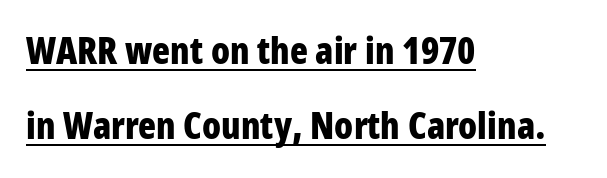
{"serif": "no", "italic": "no", "bold": "yes", "weight": "bold", "width": "condensed", "stroke_contrast": "low", "x_height": "large", "monospaced": "no", "underline": "yes", "align": "left", "line_spacing": "loose", "line_spacing_ratio": 2.02, "letter_spacing": "normal", "letter_spacing_em": 0.0, "glyph_px": 37}
